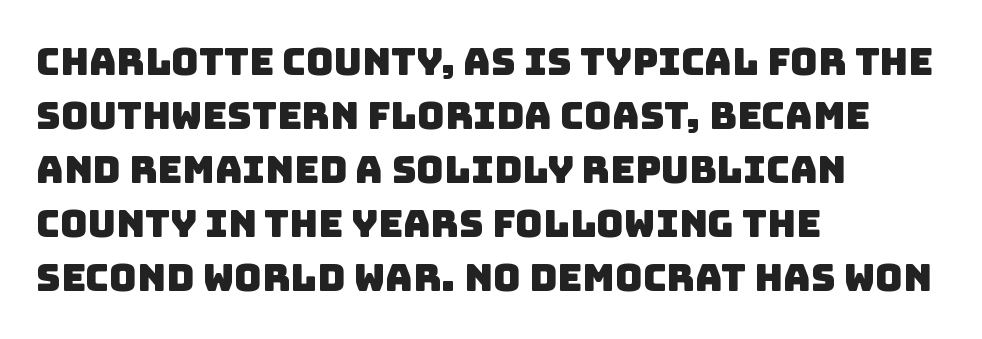
{"serif": "no", "width": "normal", "stroke_contrast": "low", "x_height": "large", "monospaced": "no", "underline": "no", "align": "left", "line_spacing": "normal", "line_spacing_ratio": 1.42, "letter_spacing": "normal", "letter_spacing_em": 0.0, "glyph_px": 38}
